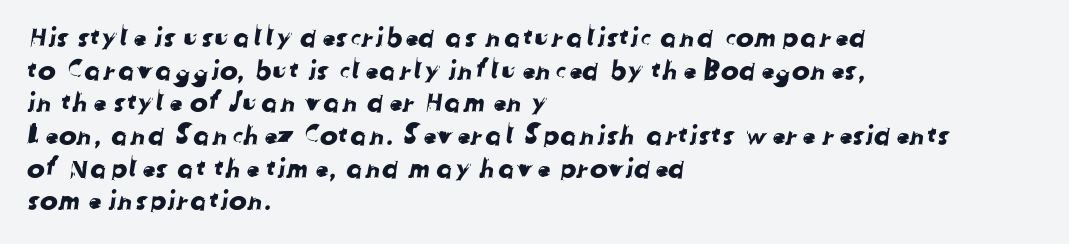
The image shows 27 px text type; set left-aligned, line spacing 1.21x, normal letter spacing, not underlined.
